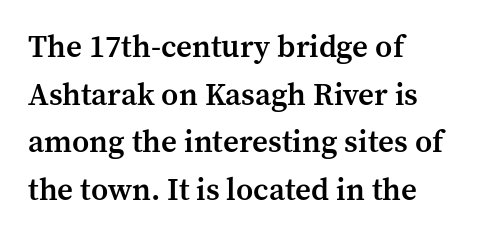
{"serif": "yes", "italic": "no", "bold": "semi", "weight": "semibold", "width": "normal", "stroke_contrast": "medium", "x_height": "medium", "monospaced": "no", "underline": "no", "align": "left", "line_spacing": "normal", "line_spacing_ratio": 1.54, "letter_spacing": "normal", "letter_spacing_em": 0.0, "glyph_px": 31}
